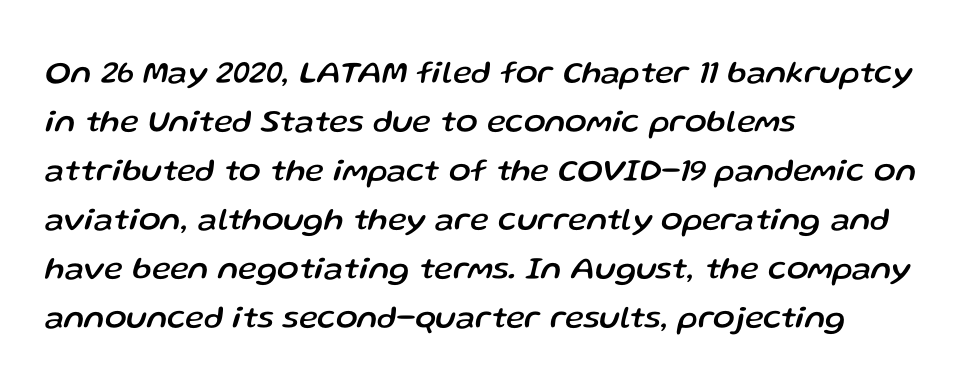
Reading down the block, your eye returns to a fixed left position each line. The lettering tilts uniformly, giving the passage an italic look. This block has exactly the height ordinary leading produces. The line texture is even and compact thanks to regular tracking. The space directly below the letters is spotless. These lines are rendered in a variable-pitch font.
